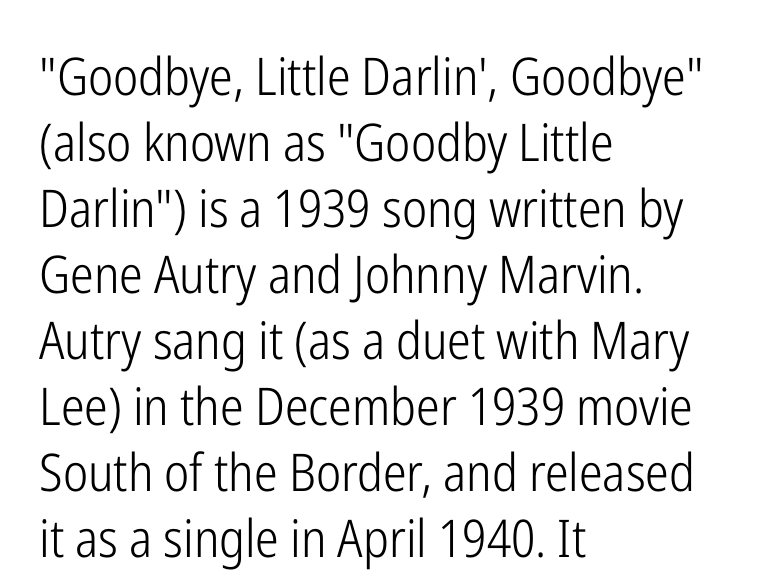
Letter spacing: default. Line spacing here is normal. The axis of the letterforms is exactly vertical. Type without underlining.
